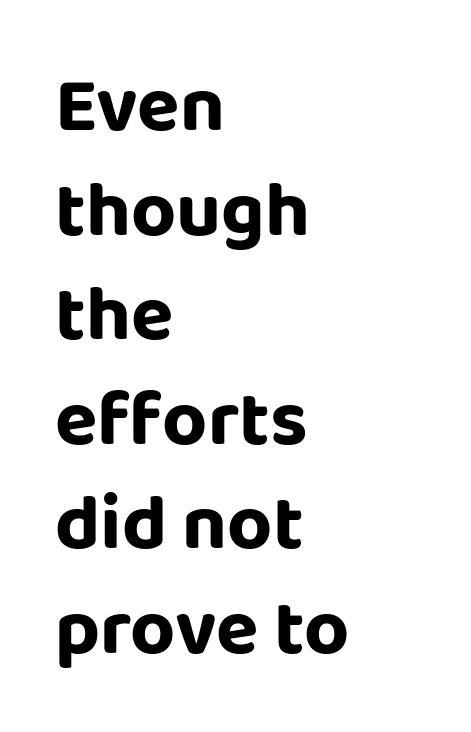
The image shows 78 px sans-serif type, upright; set left-aligned, normal line spacing (1.34x), normal letter spacing, not underlined; low stroke contrast and a large x-height.
